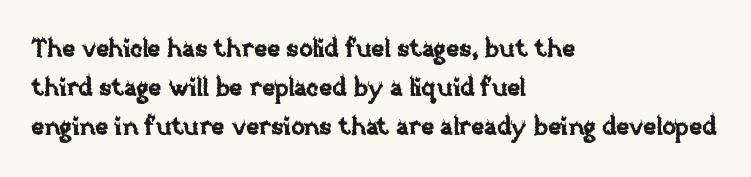
The foot of each line stays bare and open. Upright lettering throughout. Characters follow at the spacing the type designer built in. Line spacing here is normal.
